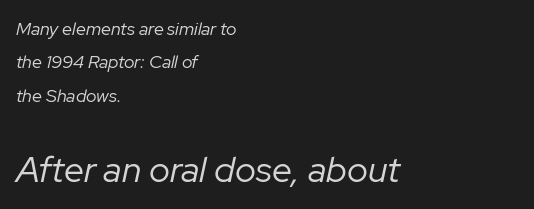
The image shows 36 px regular-weight type, italic (leaning right); set left-aligned, line spacing 1.85x, normal letter spacing, not underlined; the second (bottom) block is 2.0x larger; low stroke contrast and a medium x-height.
